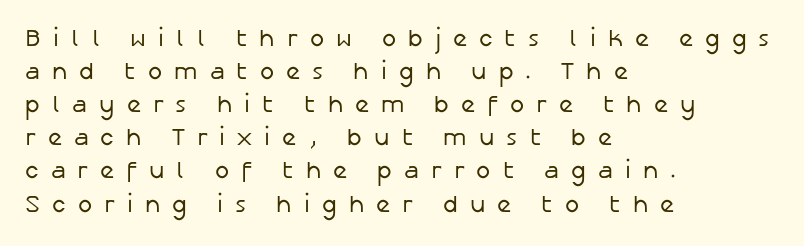
Q: Is the text bold? A: No.
Q: Is the text italic (slanted)? A: No, it is upright.
Q: Is the text underlined? A: No.
Q: How is the paragraph aligned? A: Left-aligned.
Q: Is the spacing between letters normal or unusually wide? A: Unusually wide.
Q: Is the spacing between lines tight, normal or loose? A: Normal.
